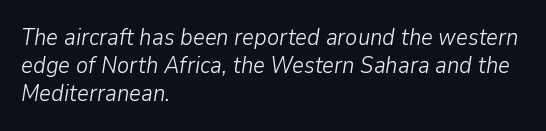
{"italic": "yes", "lean": "right", "slant_degrees": 9, "bold": "no", "underline": "no", "align": "left", "line_spacing_ratio": 1.21, "letter_spacing": "normal", "letter_spacing_em": 0.0, "glyph_px": 23}
